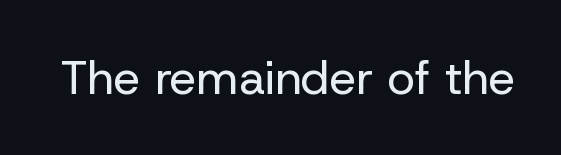
Q: Is the text bold? A: No.
Q: Is the text italic (slanted)? A: No, it is upright.
Q: Is the typeface a serif or a sans-serif typeface? A: Sans-serif.
Q: Is the text underlined? A: No.
Q: Is the spacing between letters normal or unusually wide? A: Normal.
Q: Width (condensed, normal, or wide)? A: Normal.
Q: Stroke contrast? A: Low.
Q: x-height? A: Medium.
Q: Monospaced? A: No.
